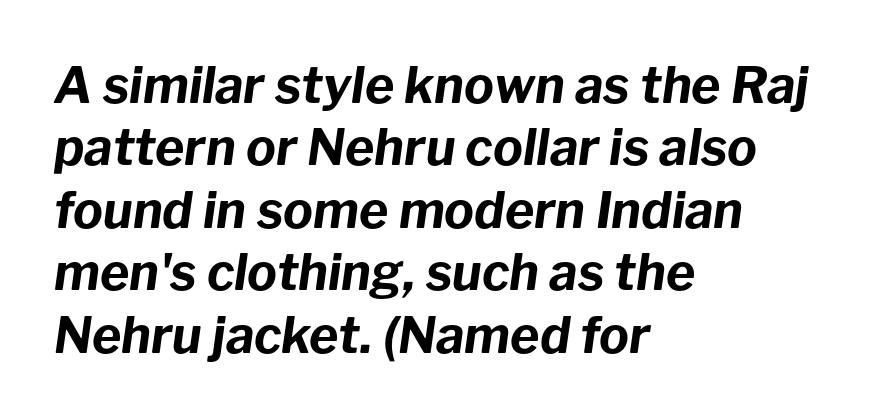
The image shows 50 px bold type, italic (leaning right); set left-aligned, normal line spacing (1.25x), normal letter spacing, not underlined; low stroke contrast and a medium x-height.
